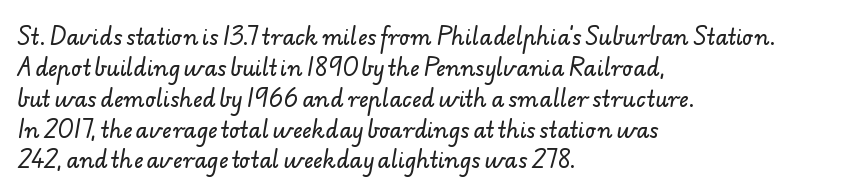
The lines in this sample share a left origin and differ only in where they stop. Underline: absent. If you measured baseline to baseline, you'd find a middling distance. Caption: standard tracking, unaltered.
